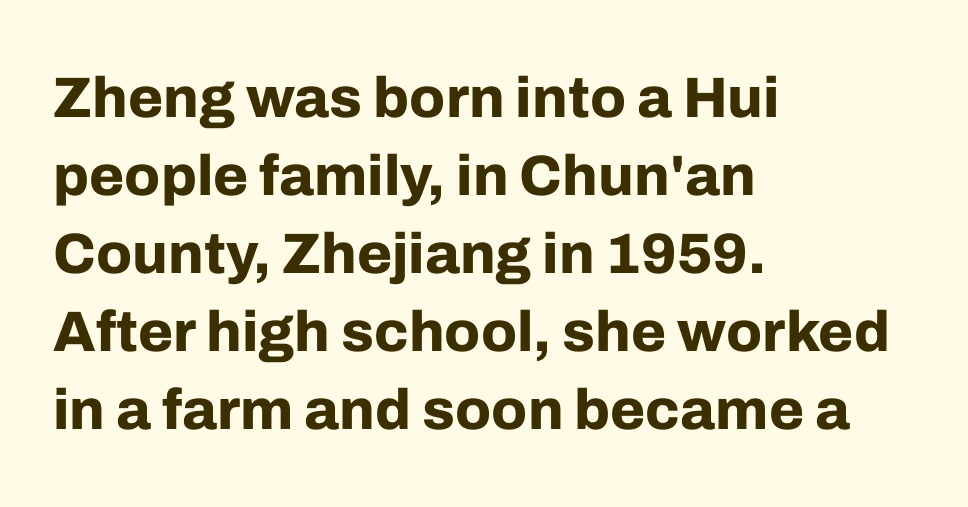
{"serif": "no", "italic": "no", "bold": "yes", "weight": "bold", "width": "normal", "stroke_contrast": "low", "x_height": "medium", "monospaced": "no", "underline": "no", "align": "left", "line_spacing": "normal", "line_spacing_ratio": 1.37, "letter_spacing": "normal", "letter_spacing_em": 0.0, "glyph_px": 57}
